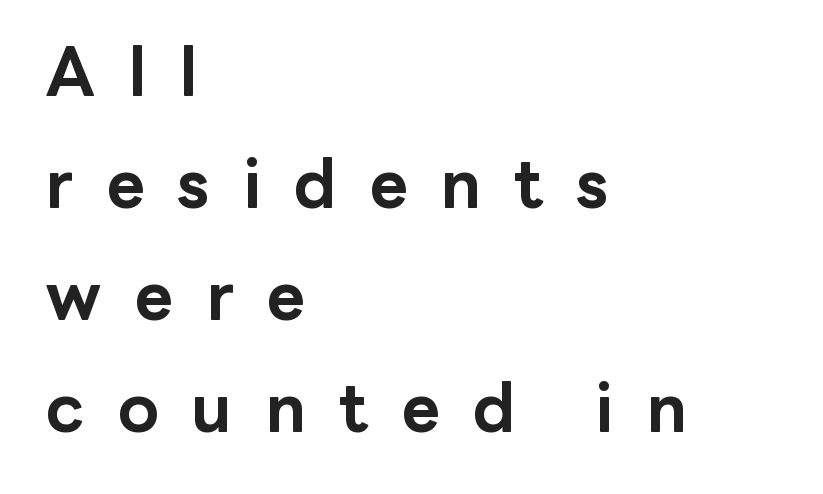
{"serif": "no", "italic": "no", "bold": "yes", "weight": "bold", "width": "normal", "stroke_contrast": "low", "x_height": "medium", "monospaced": "no", "underline": "no", "align": "left", "line_spacing": "normal", "line_spacing_ratio": 1.67, "letter_spacing": "wide", "letter_spacing_em": 0.49, "glyph_px": 67}
